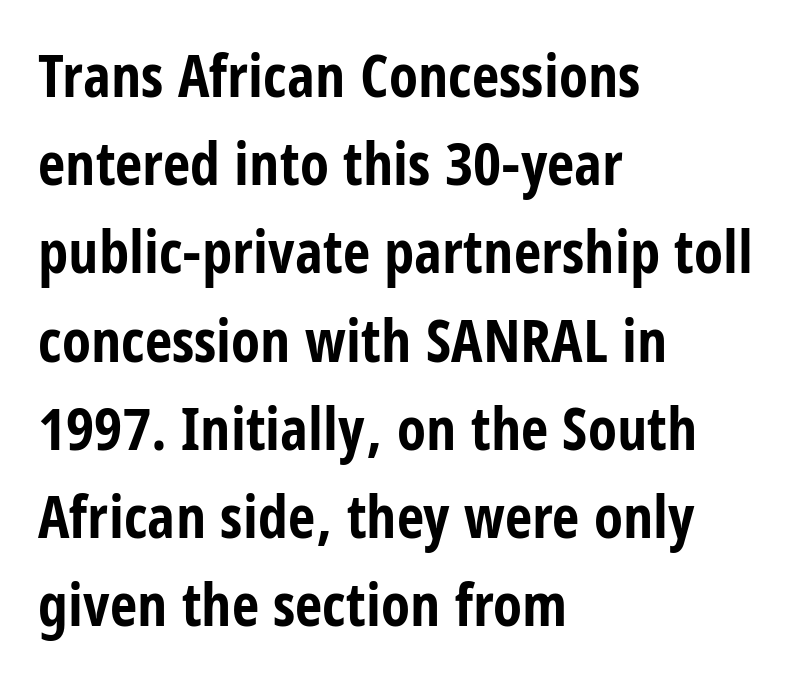
Does the lettering tilt? It doesn't — this is upright. The passage shown is not underscored anywhere. The font is running at its bold setting. Vertically, the passage feels balanced, rows spaced as you'd expect. Reading down the block, your eye returns to a fixed left position each line. Here the glyphs are tracked normally, forming tight word shapes.
